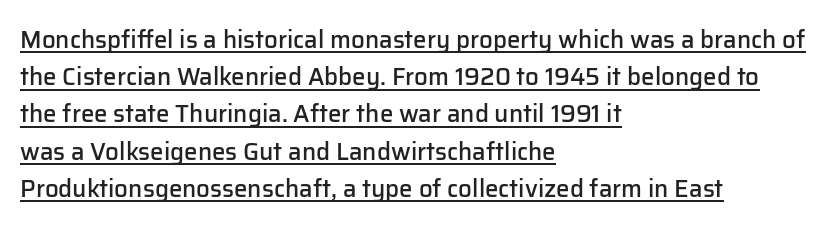
{"italic": "no", "bold": "semi", "underline": "yes", "align": "left", "line_spacing": "normal", "line_spacing_ratio": 1.55, "letter_spacing": "normal", "letter_spacing_em": 0.0, "glyph_px": 24}
